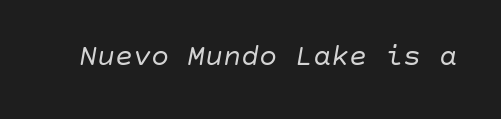
{"italic": "yes", "lean": "right", "slant_degrees": 10, "bold": "no", "weight": "regular", "width": "normal", "stroke_contrast": "low", "x_height": "large", "underline": "no", "letter_spacing": "normal", "letter_spacing_em": 0.0, "glyph_px": 30}
